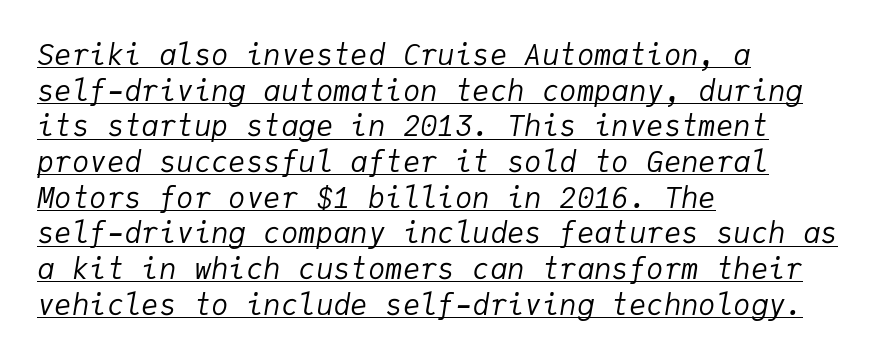
Caption: face not bold, strokes unweighted. Do the characters align in a grid? Yes, the font is monospaced. The text block is weighted toward the left margin, trailing off unevenly rightward. Standard letterfit; no display-style spreading of the glyphs. This is underlined copy, the kind a proofreader might mark for attention.
